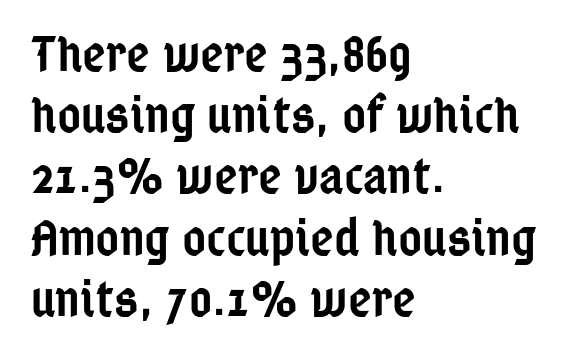
{"serif": "no", "italic": "no", "bold": "semi", "weight": "semibold", "width": "condensed", "stroke_contrast": "low", "x_height": "medium", "monospaced": "no", "underline": "no", "align": "left", "line_spacing_ratio": 1.2, "letter_spacing": "normal", "letter_spacing_em": 0.0, "glyph_px": 51}
